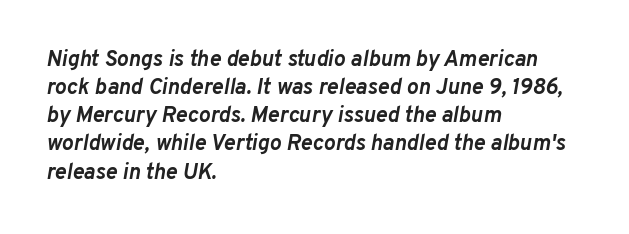
The image shows 22 px bold type, italic (leaning right); set left-aligned, normal line spacing (1.28x), normal letter spacing, not underlined.
